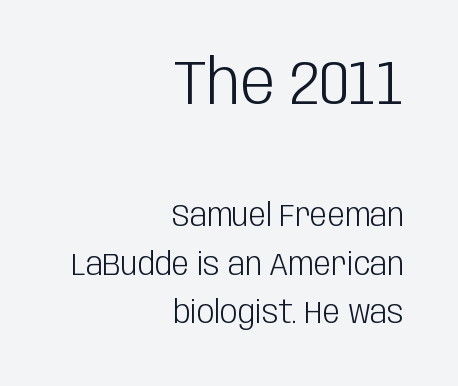
The image shows 62 px light, condensed sans-serif type, upright; set right-aligned, normal line spacing (1.57x), normal letter spacing, not underlined; the first (top) block is 2.0x larger; low stroke contrast and a large x-height.
